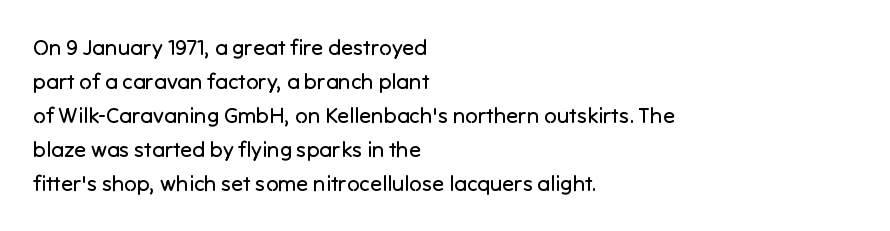
The image shows 22 px text type, upright; set left-aligned, normal line spacing (1.55x), normal letter spacing, not underlined.
